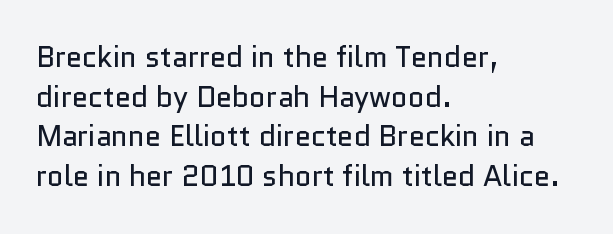
Q: Is the text bold? A: No.
Q: Is the text italic (slanted)? A: No, it is upright.
Q: Is the typeface a serif or a sans-serif typeface? A: Sans-serif.
Q: Is the text underlined? A: No.
Q: How is the paragraph aligned? A: Left-aligned.
Q: Is the spacing between letters normal or unusually wide? A: Normal.
Q: Is the spacing between lines tight, normal or loose? A: Normal.
Q: Width (condensed, normal, or wide)? A: Normal.
Q: Stroke contrast? A: Low.
Q: x-height? A: Medium.
Q: Monospaced? A: No.
